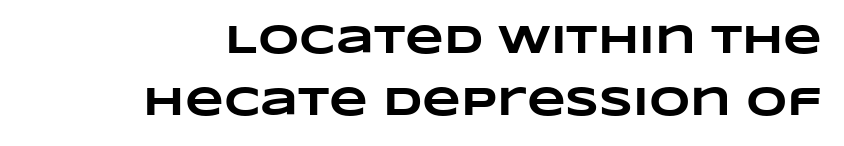
The image shows 40 px heavy, wide type; set right-aligned, normal line spacing (1.55x), normal letter spacing, not underlined; low stroke contrast and a large x-height.
